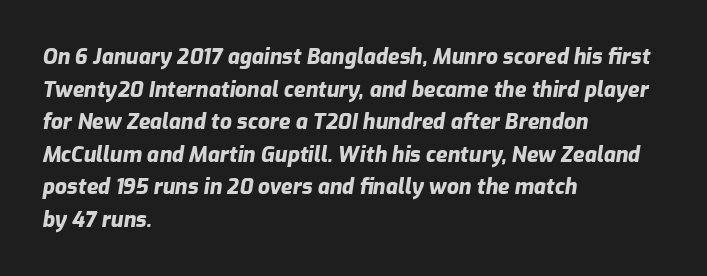
The image shows 21 px bold type, italic (leaning right); set left-aligned, normal line spacing (1.55x), normal letter spacing, not underlined.
